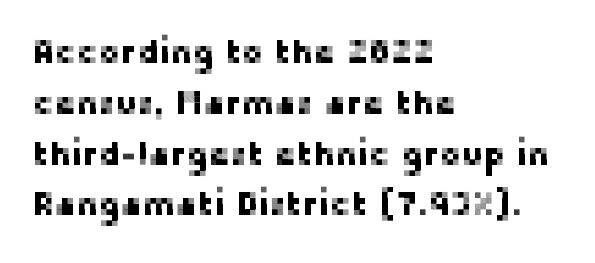
Q: Is the text italic (slanted)? A: No, it is upright.
Q: Is the typeface a serif or a sans-serif typeface? A: Sans-serif.
Q: Is the text underlined? A: No.
Q: How is the paragraph aligned? A: Left-aligned.
Q: Is the spacing between letters normal or unusually wide? A: Normal.
Q: Is the spacing between lines tight, normal or loose? A: Normal.
Q: Width (condensed, normal, or wide)? A: Normal.
Q: Stroke contrast? A: Low.
Q: x-height? A: Medium.
Q: Monospaced? A: No.
